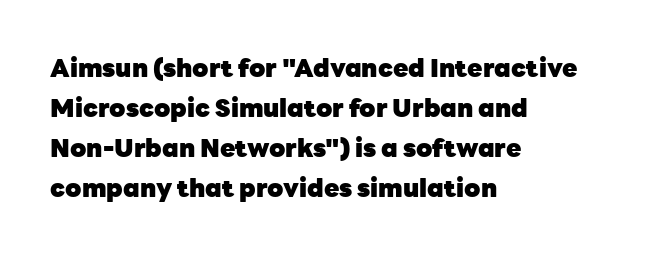
{"italic": "no", "bold": "yes", "underline": "no", "align": "left", "line_spacing": "normal", "line_spacing_ratio": 1.6, "letter_spacing": "normal", "letter_spacing_em": 0.0, "glyph_px": 25}
